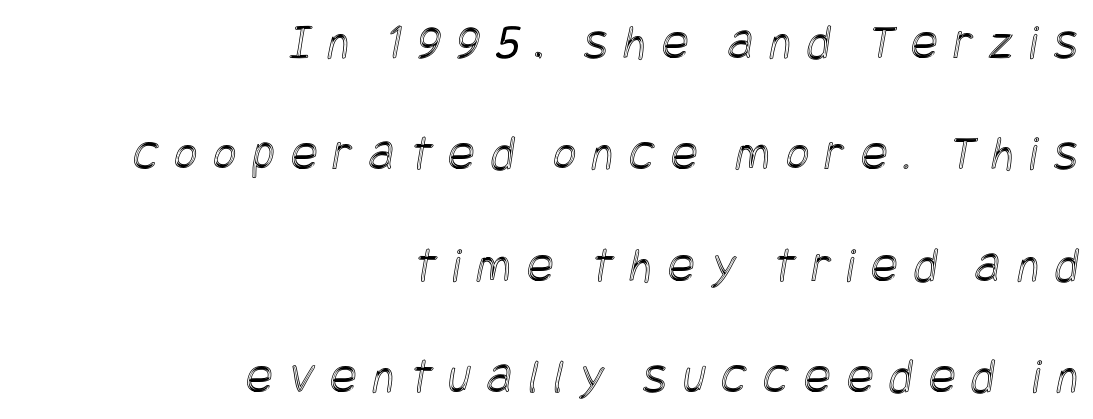
Q: Is the text underlined? A: No.
Q: How is the paragraph aligned? A: Right-aligned.
Q: Is the spacing between letters normal or unusually wide? A: Unusually wide.
Q: Is the spacing between lines tight, normal or loose? A: Loose.
Q: Width (condensed, normal, or wide)? A: Condensed.
Q: x-height? A: Large.
